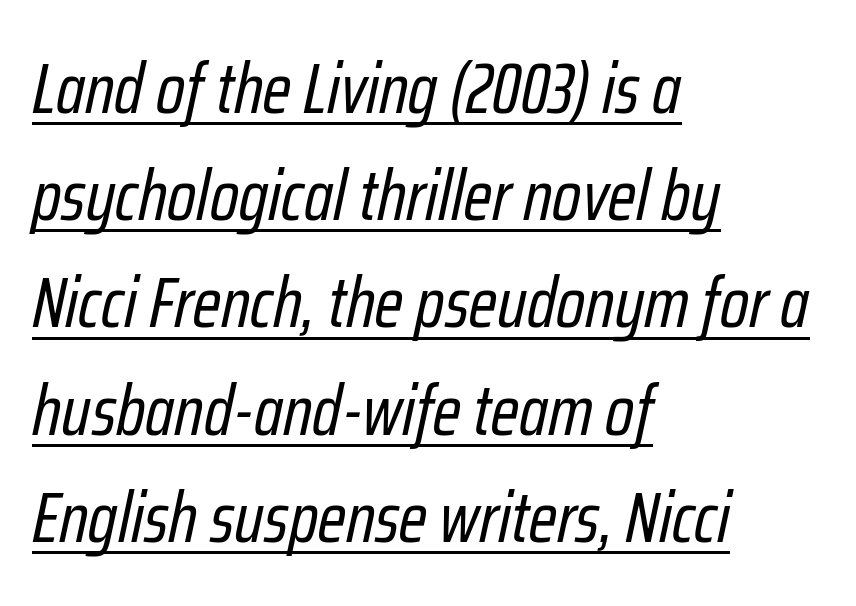
Q: Is the text bold? A: No.
Q: Is the text italic (slanted)? A: Yes, it leans right by about 12 degrees.
Q: Is the text underlined? A: Yes.
Q: How is the paragraph aligned? A: Left-aligned.
Q: Is the spacing between letters normal or unusually wide? A: Normal.
Q: Is the spacing between lines tight, normal or loose? A: Normal.
Q: Width (condensed, normal, or wide)? A: Condensed.
Q: Stroke contrast? A: Low.
Q: x-height? A: Medium.
Q: Monospaced? A: No.
